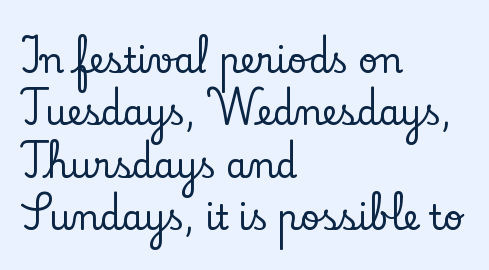
A typesetter would label this face a serif. The baseline area is clear. Here the designer chose a conventional face with non-uniform glyph widths. Nobody touched the tracking dial on this one.
